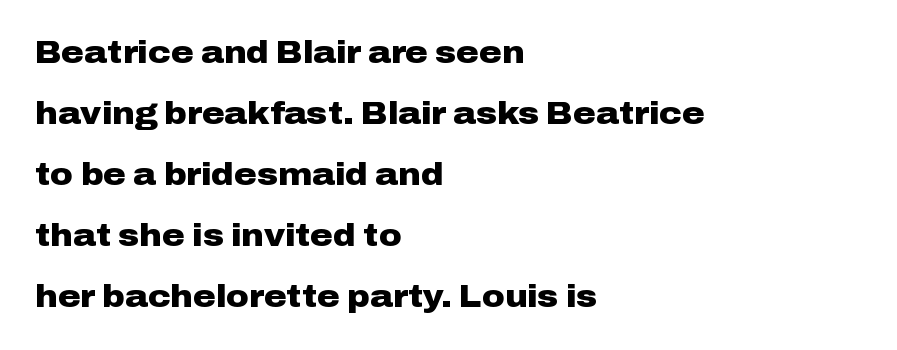
Each line starts at the same left margin while the right side varies. The lines are spread far apart with generous leading. Character widths vary here, with narrow letters taking less room than wide ones. The lettering holds an erect, upright posture throughout. This rendering features lettering with no underline.
